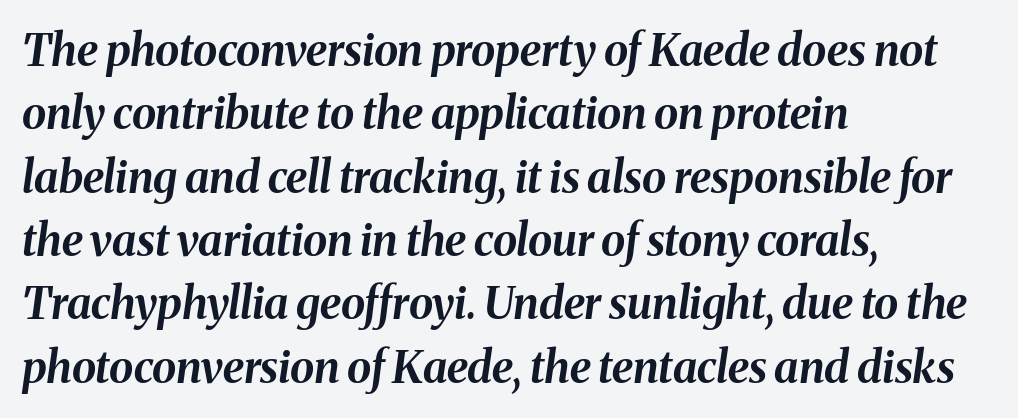
Emphasis-style slanted type is in use. Looks like regular typesetting: each glyph gets only the width it needs. Characters follow at the spacing the type designer built in. Quick note: interline space is typical.
